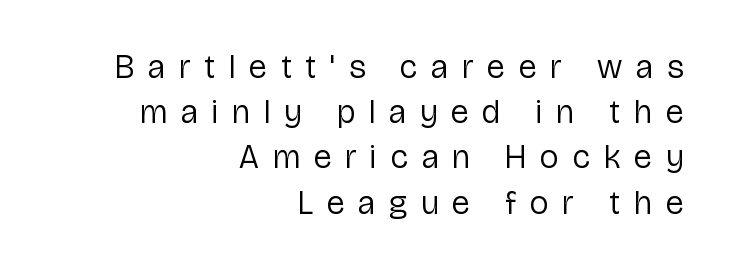
The image shows 33 px regular-weight sans-serif type, upright; set right-aligned, normal line spacing (1.37x), unusually wide letter spacing (+0.42 em), not underlined; low stroke contrast and a medium x-height.
